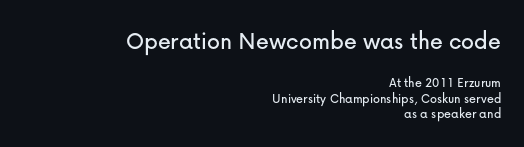
Q: Is the text italic (slanted)? A: No, it is upright.
Q: Is the text underlined? A: No.
Q: How is the paragraph aligned? A: Right-aligned.
Q: Is the spacing between letters normal or unusually wide? A: Normal.
Q: Is the spacing between lines tight, normal or loose? A: Tight.
Q: Which block of text is set in a larger size, the first (top) or the second (bottom)? A: The first (top) one.
